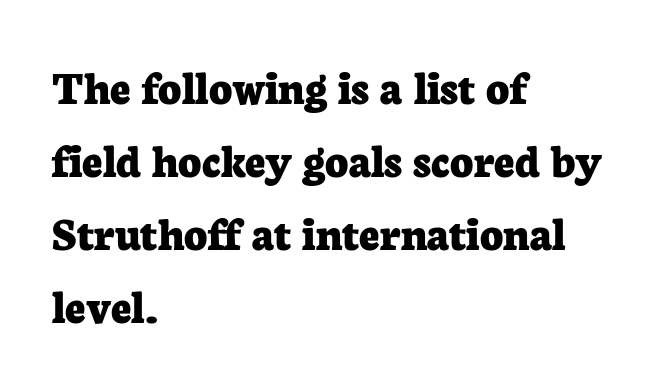
Plain, unruled lines of type. The rendering keeps characters at their native spacing. In terms of letterform style, serifs are clearly present. Every character sits straight up, as roman type does.
